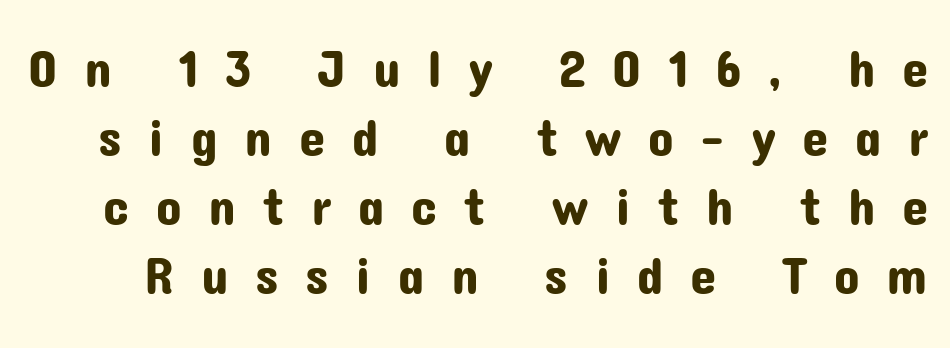
Q: Is the text italic (slanted)? A: No, it is upright.
Q: Is the typeface a serif or a sans-serif typeface? A: Sans-serif.
Q: Is the text underlined? A: No.
Q: Is the spacing between letters normal or unusually wide? A: Unusually wide.
Q: Is the spacing between lines tight, normal or loose? A: Normal.
Q: Width (condensed, normal, or wide)? A: Normal.
Q: Stroke contrast? A: Low.
Q: x-height? A: Medium.
Q: Monospaced? A: No.
